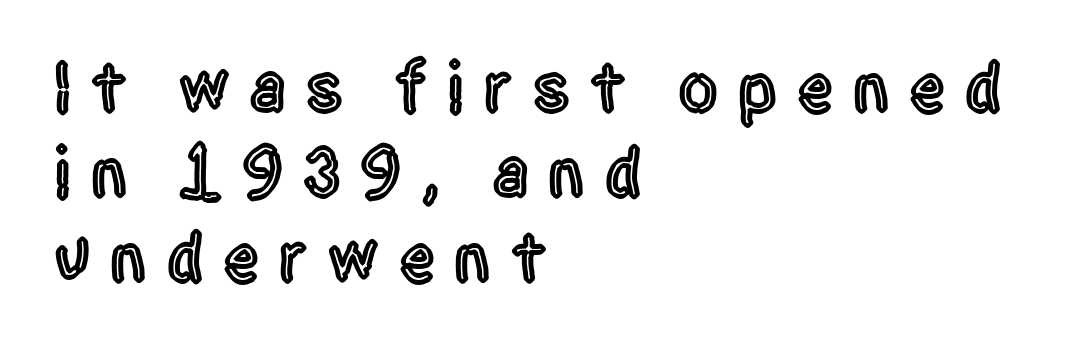
Q: Is the text italic (slanted)? A: No, it is upright.
Q: Is the typeface a serif or a sans-serif typeface? A: Sans-serif.
Q: Is the text underlined? A: No.
Q: How is the paragraph aligned? A: Left-aligned.
Q: Is the spacing between letters normal or unusually wide? A: Unusually wide.
Q: Width (condensed, normal, or wide)? A: Condensed.
Q: x-height? A: Large.
Q: Monospaced? A: No.
